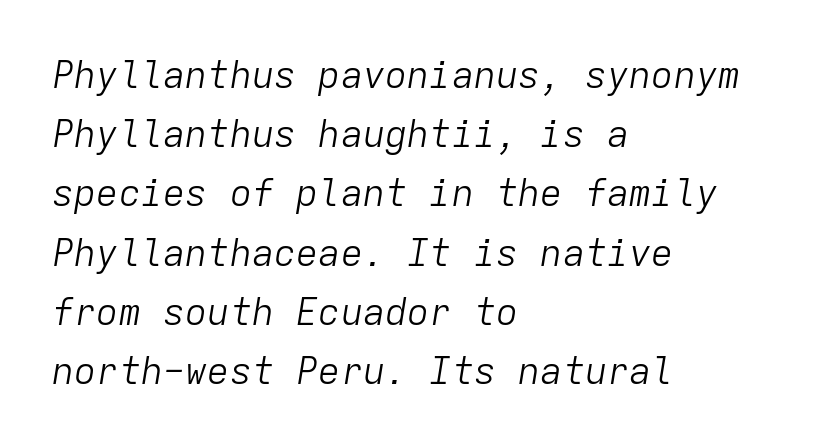
{"italic": "yes", "lean": "right", "slant_degrees": 9, "bold": "no", "weight": "light", "width": "normal", "stroke_contrast": "low", "x_height": "medium", "monospaced": "yes", "underline": "no", "align": "left", "line_spacing": "normal", "line_spacing_ratio": 1.6, "letter_spacing": "normal", "letter_spacing_em": 0.0, "glyph_px": 37}
